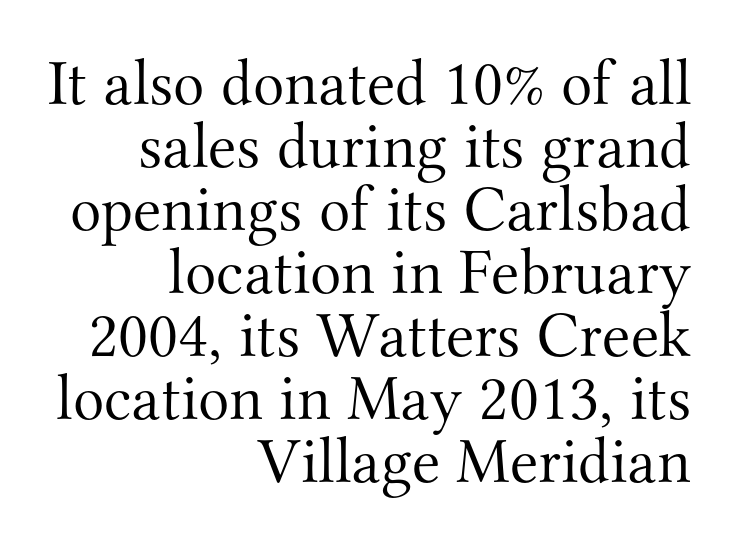
The image shows 65 px light serif type, upright; set right-aligned, tight line spacing (0.97x), normal letter spacing, not underlined; medium stroke contrast and a small x-height.
